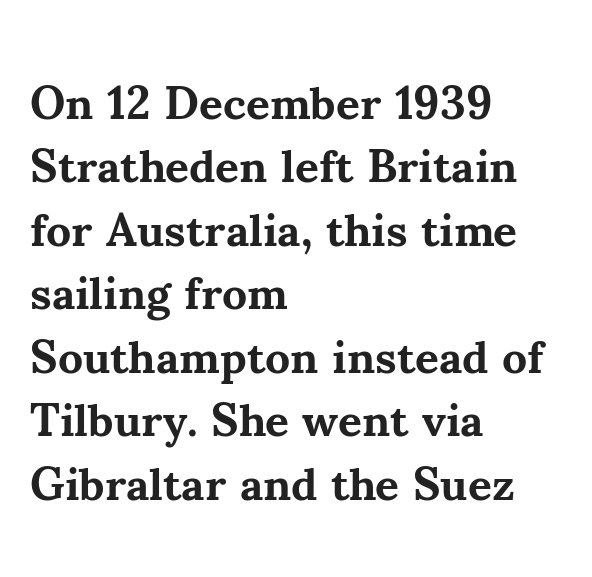
{"serif": "yes", "italic": "no", "bold": "yes", "weight": "bold", "width": "normal", "stroke_contrast": "medium", "x_height": "small", "monospaced": "no", "underline": "no", "align": "left", "line_spacing": "normal", "line_spacing_ratio": 1.38, "letter_spacing": "normal", "letter_spacing_em": 0.0, "glyph_px": 46}
